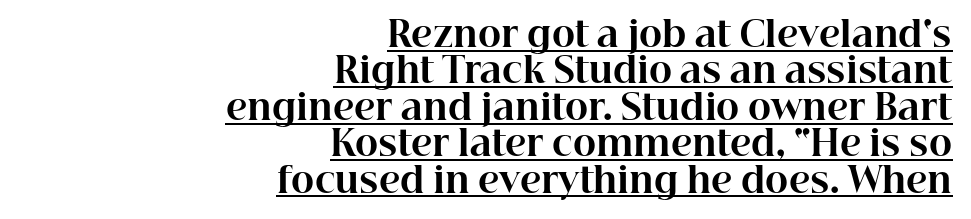
Q: Is the text bold? A: Yes.
Q: Is the text italic (slanted)? A: No, it is upright.
Q: Is the typeface a serif or a sans-serif typeface? A: Serif.
Q: Is the text underlined? A: Yes.
Q: How is the paragraph aligned? A: Right-aligned.
Q: Is the spacing between letters normal or unusually wide? A: Normal.
Q: Is the spacing between lines tight, normal or loose? A: Tight.
Q: Width (condensed, normal, or wide)? A: Normal.
Q: Stroke contrast? A: High.
Q: x-height? A: Medium.
Q: Monospaced? A: No.
